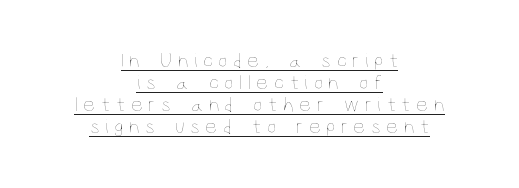
Do the letters lean? They stand straight. The glyphs are accompanied by a horizontal stroke just below them. Alignment: centered. Is there much room between lines? No — they nearly touch. Is this a heavy cut? Hardly; it is regular or lighter. There is plenty of visible air inserted between adjacent glyphs.
